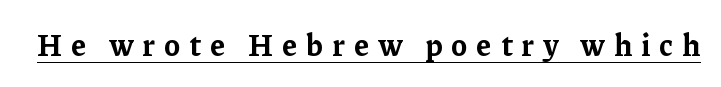
{"serif": "yes", "italic": "no", "bold": "yes", "weight": "bold", "width": "normal", "stroke_contrast": "low", "x_height": "medium", "monospaced": "no", "underline": "yes", "letter_spacing": "wide", "letter_spacing_em": 0.29, "glyph_px": 31}
